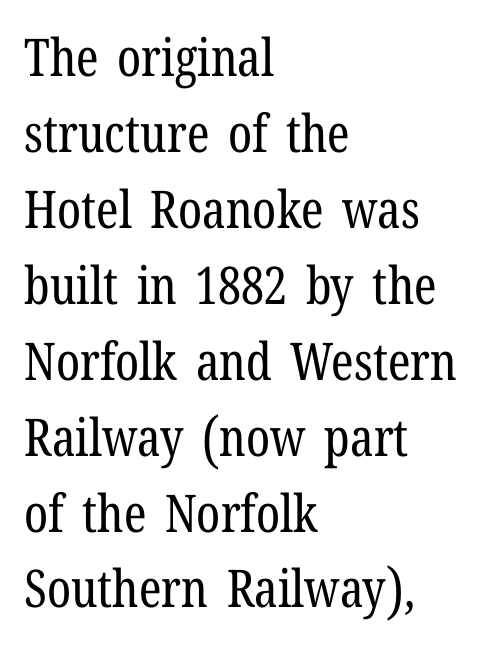
Q: Is the text bold? A: No.
Q: Is the text italic (slanted)? A: No, it is upright.
Q: Is the typeface a serif or a sans-serif typeface? A: Serif.
Q: Is the text underlined? A: No.
Q: How is the paragraph aligned? A: Left-aligned.
Q: Is the spacing between letters normal or unusually wide? A: Normal.
Q: Is the spacing between lines tight, normal or loose? A: Normal.
Q: Width (condensed, normal, or wide)? A: Condensed.
Q: Stroke contrast? A: Low.
Q: x-height? A: Medium.
Q: Monospaced? A: No.
